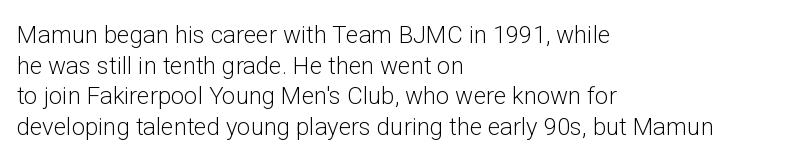
{"italic": "no", "bold": "no", "underline": "no", "align": "left", "line_spacing": "normal", "line_spacing_ratio": 1.28, "letter_spacing": "normal", "letter_spacing_em": 0.0, "glyph_px": 24}
